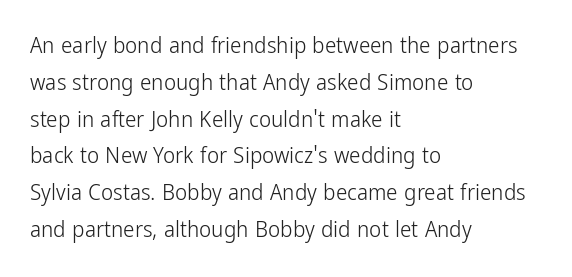
The image shows 23 px text type, upright; set left-aligned, normal line spacing (1.6x), normal letter spacing, not underlined.
